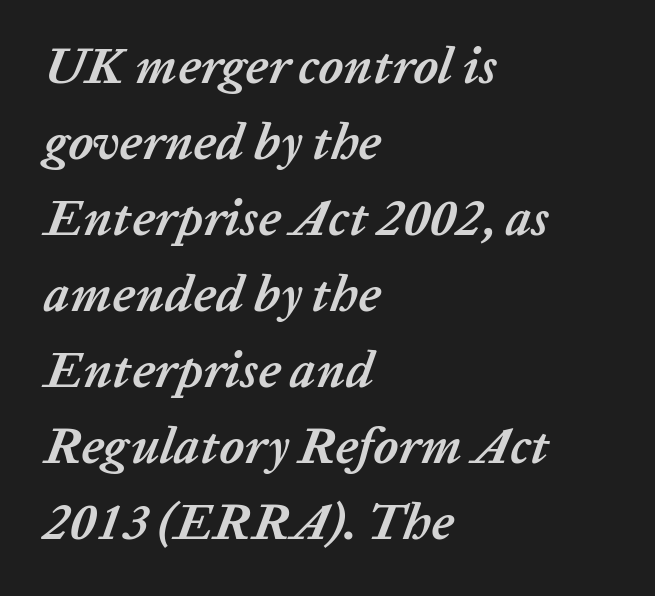
{"italic": "yes", "lean": "right", "slant_degrees": 20, "bold": "yes", "weight": "semibold", "width": "normal", "stroke_contrast": "low", "x_height": "medium", "monospaced": "no", "underline": "no", "align": "left", "line_spacing": "normal", "line_spacing_ratio": 1.49, "letter_spacing": "normal", "letter_spacing_em": 0.0, "glyph_px": 51}
